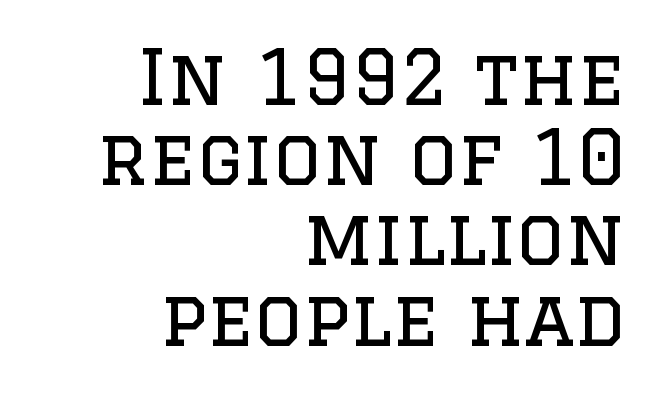
Q: Is the text bold? A: No.
Q: Is the text italic (slanted)? A: No, it is upright.
Q: Is the typeface a serif or a sans-serif typeface? A: Serif.
Q: Is the text underlined? A: No.
Q: How is the paragraph aligned? A: Right-aligned.
Q: Is the spacing between letters normal or unusually wide? A: Normal.
Q: Is the spacing between lines tight, normal or loose? A: Tight.
Q: Width (condensed, normal, or wide)? A: Normal.
Q: Stroke contrast? A: Low.
Q: x-height? A: Large.
Q: Monospaced? A: No.
